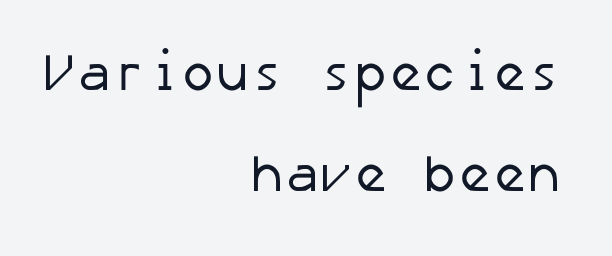
Words float on clear page, feet unadorned. Observe the ordinary spacing: letters are neighbours, not strangers. Stem width sits at or under what a default text font uses. Compared with typical paragraphs, the rows here are farther apart. The setting favours the right margin, as signatures and pull-quotes sometimes do.
